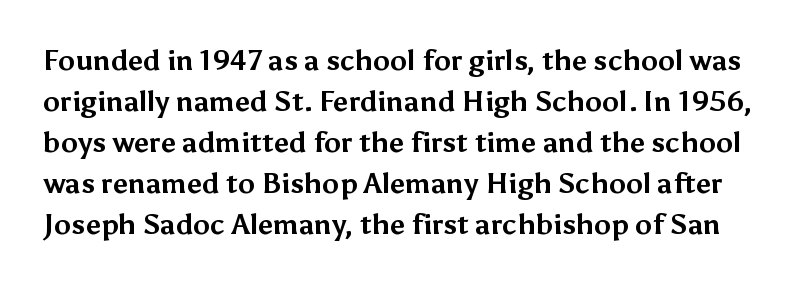
The image shows 28 px bold sans-serif type, upright; set normal line spacing (1.46x), normal letter spacing, not underlined; medium stroke contrast and a medium x-height.
